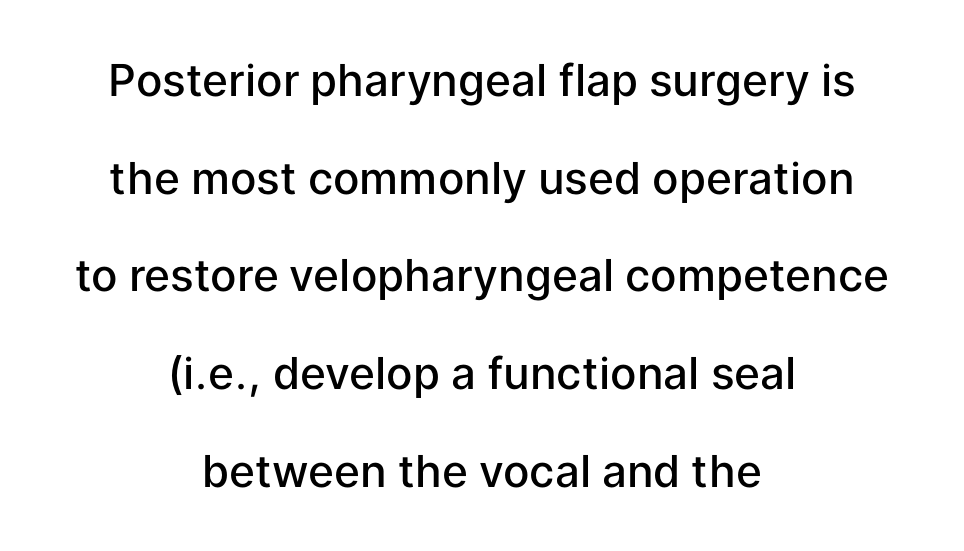
Type style note: lacks serifs. Stems and bowls a touch heavier than normal — semibold. How would I describe the line gaps? Wide and relaxed. Ordinary non-slanted type is in use. Nobody touched the tracking dial on this one.
